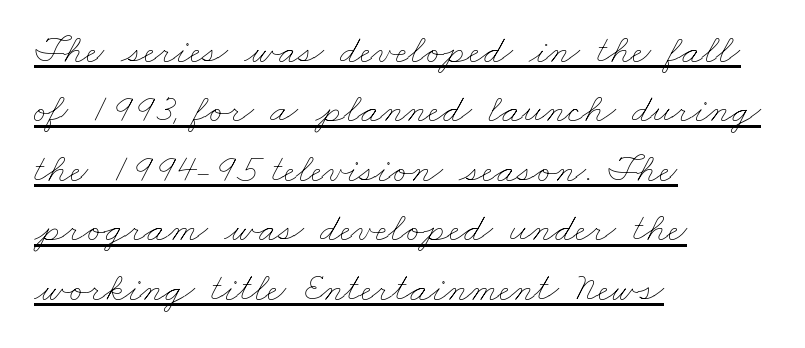
Q: Is the text bold? A: No.
Q: Is the text underlined? A: Yes.
Q: How is the paragraph aligned? A: Left-aligned.
Q: Is the spacing between letters normal or unusually wide? A: Normal.
Q: Is the spacing between lines tight, normal or loose? A: Normal.
Q: Width (condensed, normal, or wide)? A: Wide.
Q: Stroke contrast? A: Low.
Q: x-height? A: Small.
Q: Monospaced? A: No.
